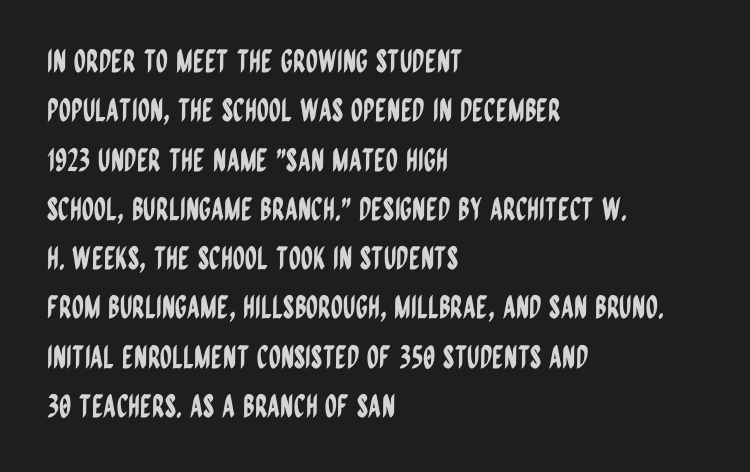
{"serif": "no", "italic": "no", "width": "condensed", "stroke_contrast": "low", "x_height": "large", "monospaced": "no", "underline": "no", "align": "left", "line_spacing": "normal", "line_spacing_ratio": 1.59, "letter_spacing": "normal", "letter_spacing_em": 0.0, "glyph_px": 31}
